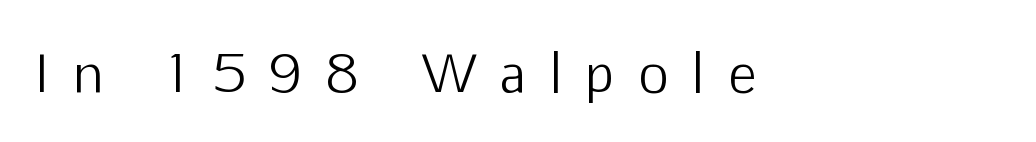
The glyphs in this specimen are sans serif. In terms of letterspacing, this is a distinctly airy, spread setting. Heaviness? Minimal to ordinary, like unemphasized prose. The space directly below the letters is spotless.
